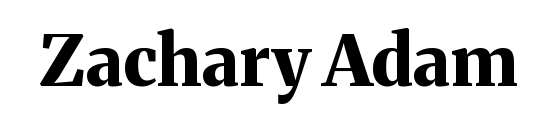
The image shows 71 px bold serif type, upright; set normal letter spacing, not underlined; medium stroke contrast and a medium x-height.
